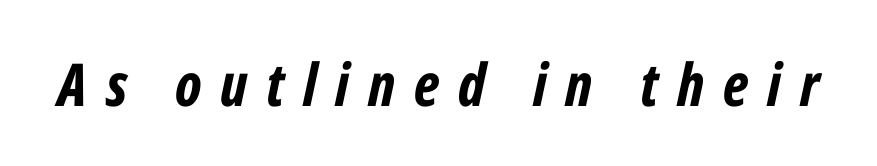
{"italic": "yes", "lean": "right", "slant_degrees": 12, "bold": "yes", "weight": "bold", "width": "condensed", "stroke_contrast": "low", "x_height": "medium", "monospaced": "no", "underline": "no", "letter_spacing": "wide", "letter_spacing_em": 0.32, "glyph_px": 59}
